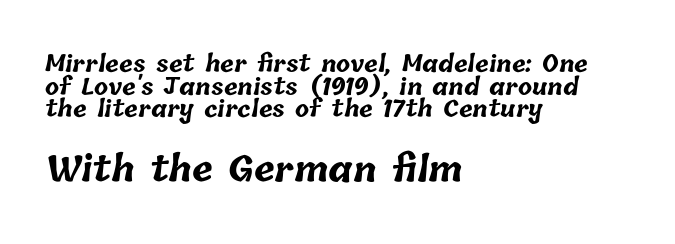
{"bold": "yes", "weight": "bold", "width": "normal", "stroke_contrast": "low", "x_height": "medium", "monospaced": "no", "underline": "no", "align": "left", "line_spacing": "tight", "line_spacing_ratio": 0.98, "letter_spacing": "normal", "letter_spacing_em": 0.0, "larger_block": "second", "size_ratio": 1.52, "glyph_px": 35}
